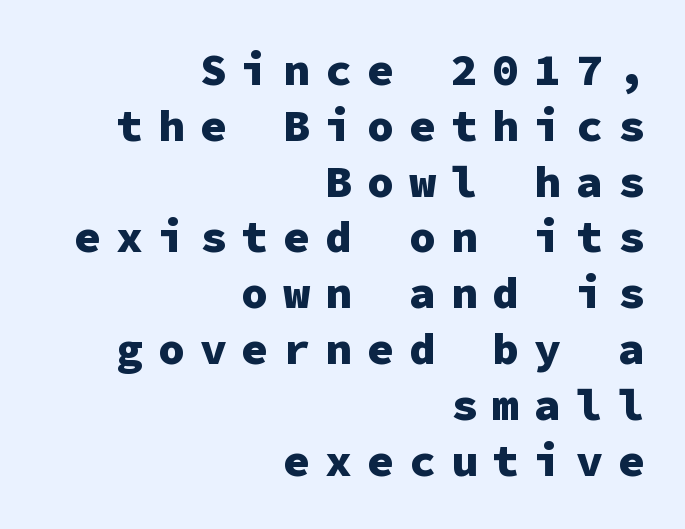
Q: Is the text bold? A: Yes.
Q: Is the text italic (slanted)? A: No, it is upright.
Q: Is the typeface a serif or a sans-serif typeface? A: Sans-serif.
Q: Is the text underlined? A: No.
Q: How is the paragraph aligned? A: Right-aligned.
Q: Is the spacing between letters normal or unusually wide? A: Unusually wide.
Q: Width (condensed, normal, or wide)? A: Normal.
Q: Stroke contrast? A: Low.
Q: x-height? A: Medium.
Q: Monospaced? A: Yes.
